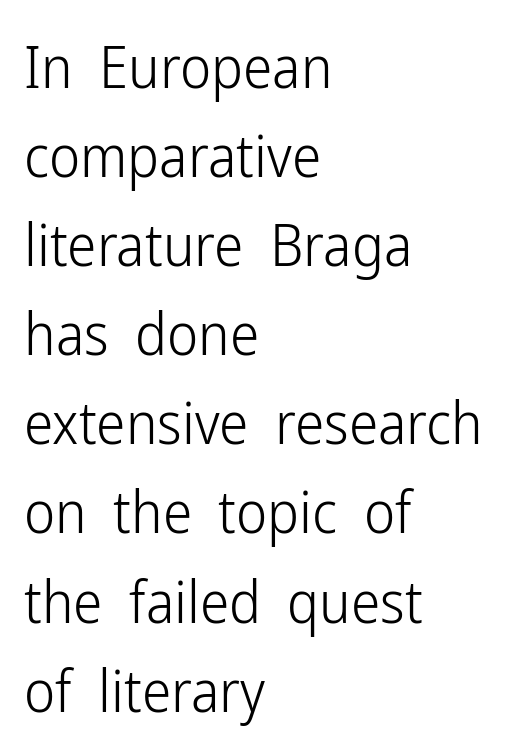
Q: Is the text bold? A: No.
Q: Is the text italic (slanted)? A: No, it is upright.
Q: Is the typeface a serif or a sans-serif typeface? A: Sans-serif.
Q: Is the text underlined? A: No.
Q: How is the paragraph aligned? A: Left-aligned.
Q: Is the spacing between letters normal or unusually wide? A: Normal.
Q: Is the spacing between lines tight, normal or loose? A: Normal.
Q: Width (condensed, normal, or wide)? A: Condensed.
Q: Stroke contrast? A: Low.
Q: x-height? A: Medium.
Q: Monospaced? A: No.
